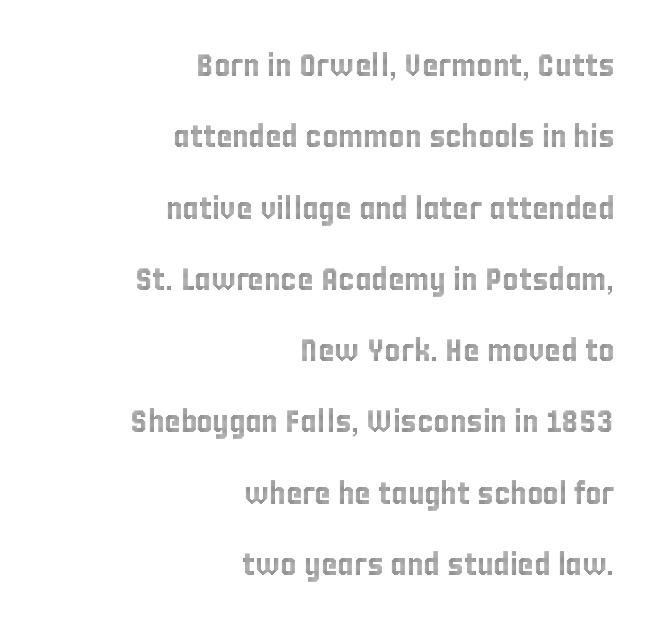
Nothing unusual about the tracking: characters are spaced as the font intends. Check the space under the baseline: it is left empty. Successive baselines arrive slowly, with a big drop between each. Is the block centered? No — it sits flush against the right margin. You can tell it's not italic because the verticals are truly vertical. Proportional: the letters do not fall into vertical columns.
